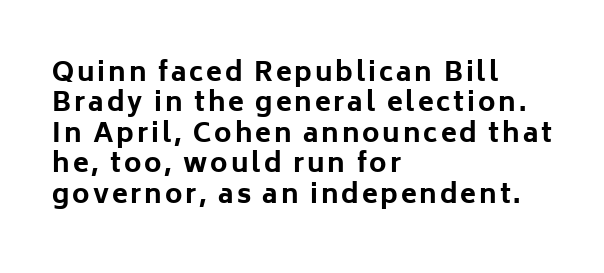
Q: Is the text bold? A: Yes.
Q: Is the text italic (slanted)? A: No, it is upright.
Q: Is the text underlined? A: No.
Q: How is the paragraph aligned? A: Left-aligned.
